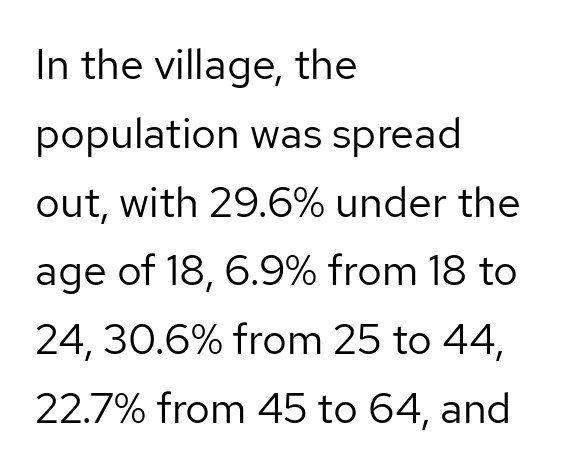
{"serif": "no", "italic": "no", "bold": "no", "weight": "regular", "width": "normal", "stroke_contrast": "low", "x_height": "medium", "monospaced": "no", "underline": "no", "align": "left", "line_spacing": "normal", "line_spacing_ratio": 1.6, "letter_spacing": "normal", "letter_spacing_em": 0.0, "glyph_px": 43}
